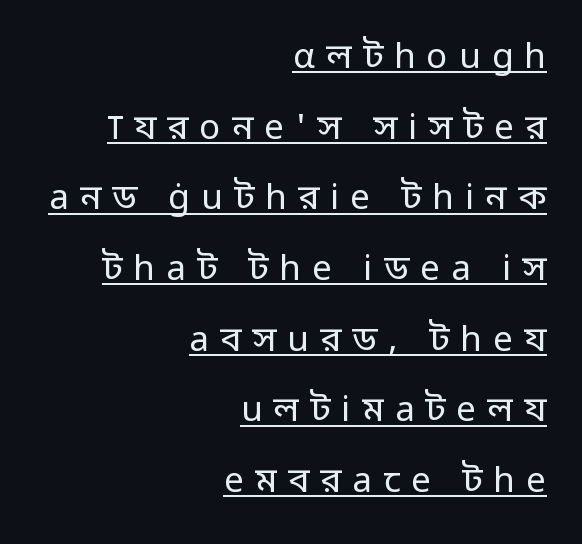
The image shows 35 px regular-weight sans-serif type, upright; set right-aligned, loose line spacing (2.02x), unusually wide letter spacing (+0.32 em), underlined; low stroke contrast and a medium x-height.
